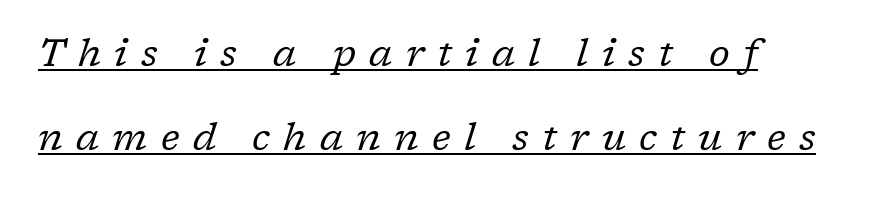
Q: Is the text bold? A: No.
Q: Is the text italic (slanted)? A: Yes, it leans right by about 17 degrees.
Q: Is the typeface a serif or a sans-serif typeface? A: Serif.
Q: Is the text underlined? A: Yes.
Q: Is the spacing between letters normal or unusually wide? A: Unusually wide.
Q: Is the spacing between lines tight, normal or loose? A: Loose.
Q: Width (condensed, normal, or wide)? A: Normal.
Q: Stroke contrast? A: Low.
Q: x-height? A: Medium.
Q: Monospaced? A: No.
